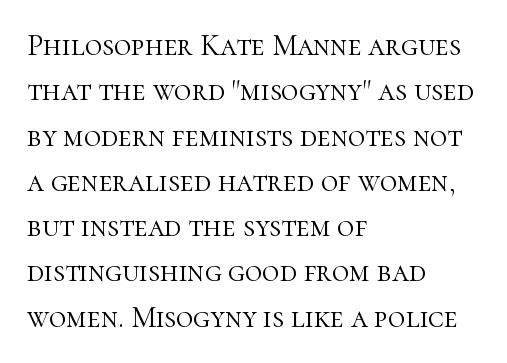
{"serif": "yes", "italic": "no", "bold": "no", "weight": "light", "width": "normal", "stroke_contrast": "high", "x_height": "medium", "monospaced": "no", "underline": "no", "align": "left", "line_spacing": "normal", "line_spacing_ratio": 1.51, "letter_spacing": "normal", "letter_spacing_em": 0.0, "glyph_px": 30}
